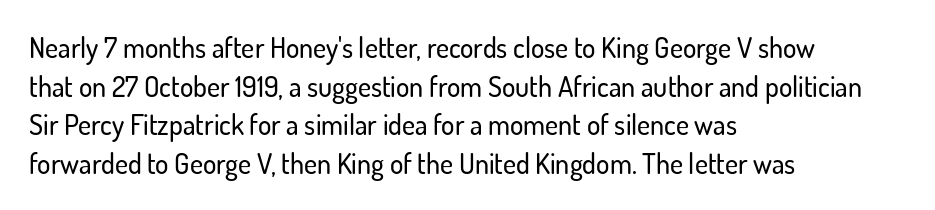
Typographically, this falls in the sans-serif category. Left-aligned paragraph, ragged on the right. The vertical gap from one line to the next is medium. Think of a printed novel: that variable character pitch is what you see here.
